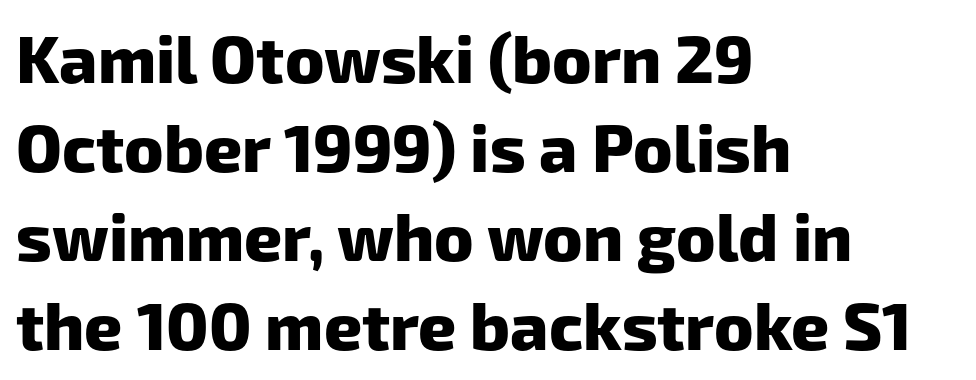
Leading: standard. Between one letter and the next there's only the usual sliver of space. Line beginnings align vertically; line endings do not. On the weight axis this lands at bold, roughly 700.
